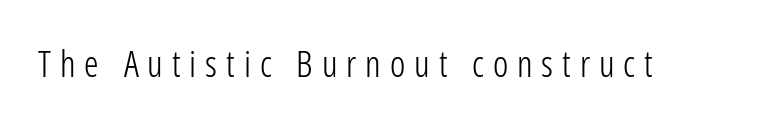
{"serif": "no", "italic": "no", "bold": "no", "weight": "light", "width": "condensed", "stroke_contrast": "low", "x_height": "medium", "monospaced": "no", "underline": "no", "letter_spacing": "wide", "letter_spacing_em": 0.25, "glyph_px": 36}
